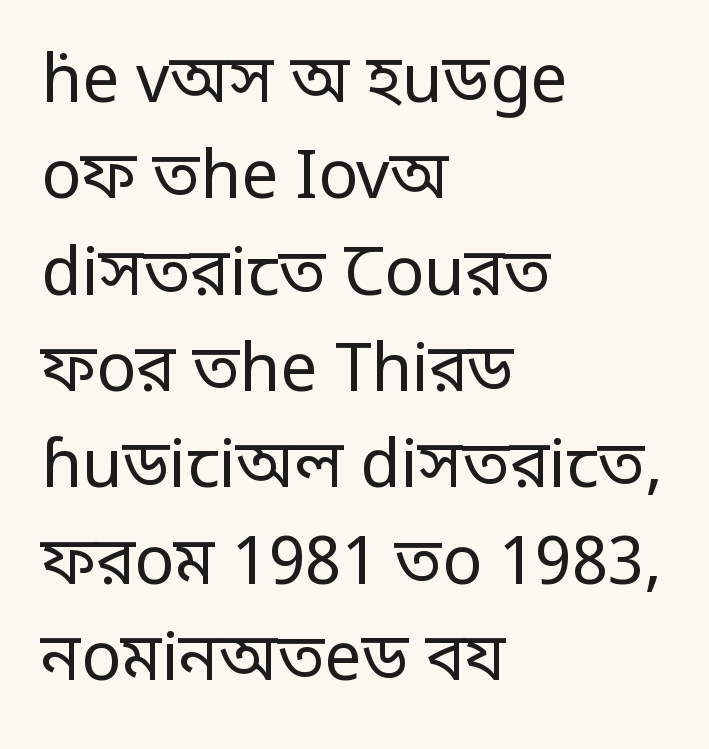
The image shows 66 px regular-weight, condensed sans-serif type, upright; set left-aligned, normal line spacing (1.46x), normal letter spacing, not underlined; low stroke contrast.
